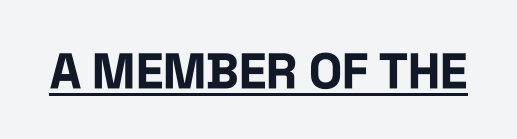
The image shows 49 px bold, condensed sans-serif type, upright; set normal letter spacing, underlined; low stroke contrast and a large x-height.
